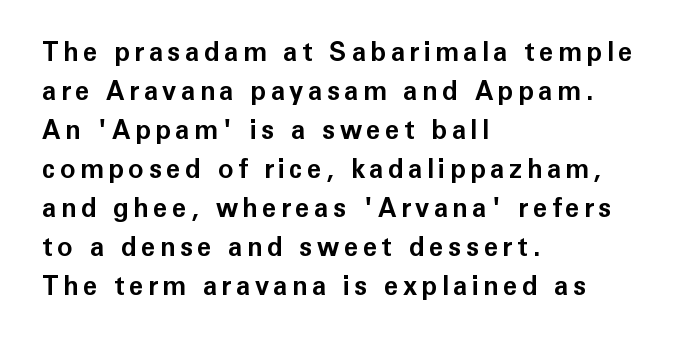
Q: Is the text bold? A: Yes.
Q: Is the text italic (slanted)? A: No, it is upright.
Q: Is the text underlined? A: No.
Q: How is the paragraph aligned? A: Left-aligned.
Q: Is the spacing between lines tight, normal or loose? A: Normal.
